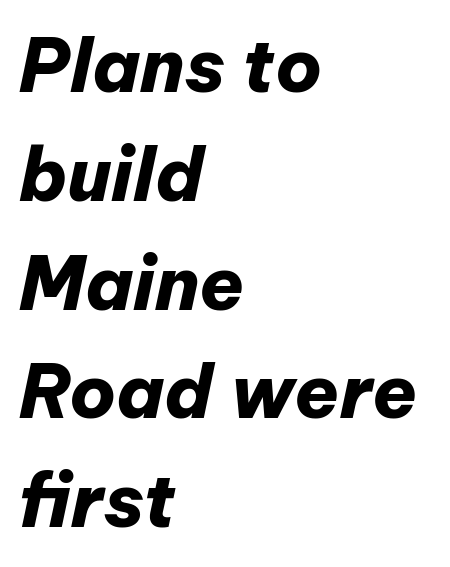
Proportional: the letters do not fall into vertical columns. Honestly, there is no underline to notice here at all. Notice how the passage keeps a crisp vertical edge on the left only. The letters sit at their default tracking, neither squeezed nor spread. Quick note: italic. Thick stems and heavy bowls — unmistakably bold.
